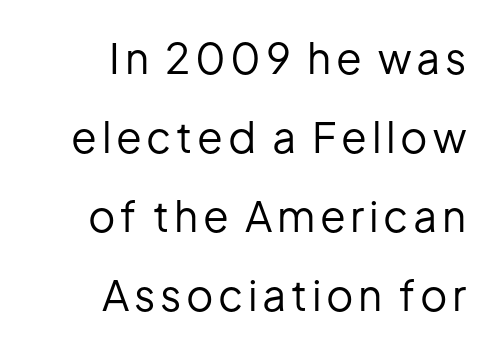
The image shows 42 px regular-weight sans-serif type, upright; set right-aligned, line spacing 1.88x, not underlined; low stroke contrast and a medium x-height.
